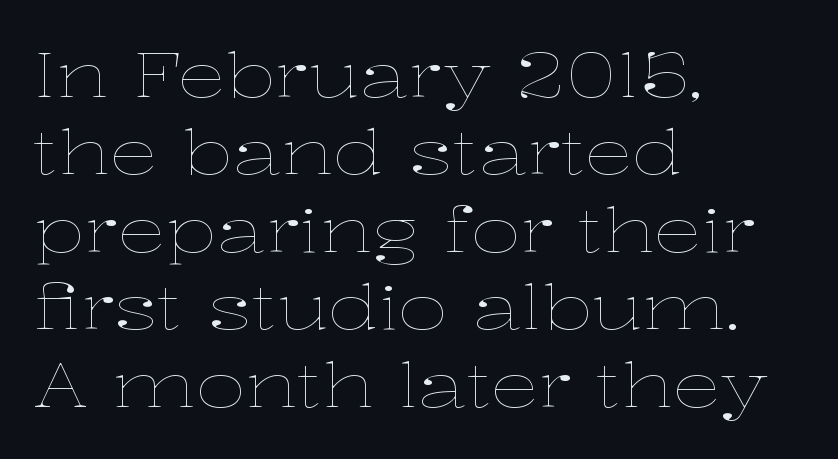
Q: Is the text bold? A: No.
Q: Is the text italic (slanted)? A: No, it is upright.
Q: Is the text underlined? A: No.
Q: How is the paragraph aligned? A: Left-aligned.
Q: Is the spacing between letters normal or unusually wide? A: Normal.
Q: Is the spacing between lines tight, normal or loose? A: Normal.
Q: Width (condensed, normal, or wide)? A: Wide.
Q: Stroke contrast? A: Low.
Q: x-height? A: Medium.
Q: Monospaced? A: No.
